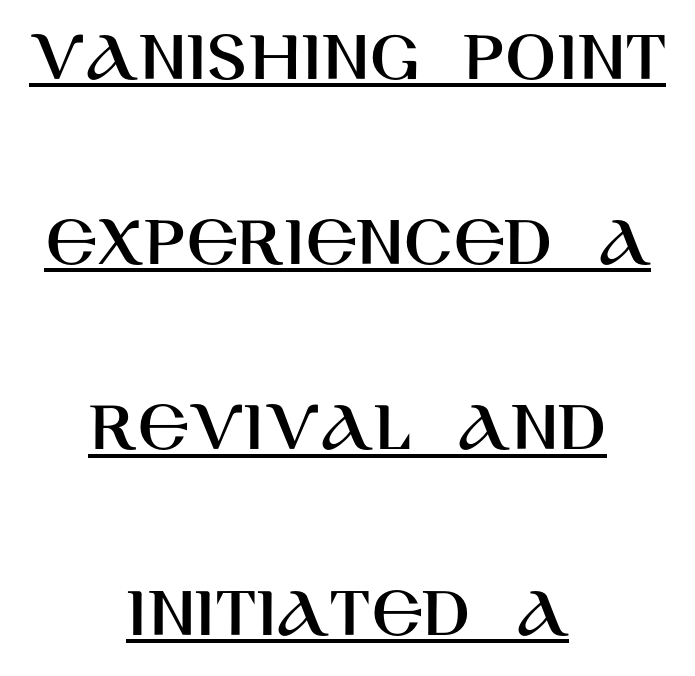
The image shows 75 px sans-serif type, upright; set centered, loose line spacing (2.47x), normal letter spacing, underlined; high stroke contrast and a large x-height.
